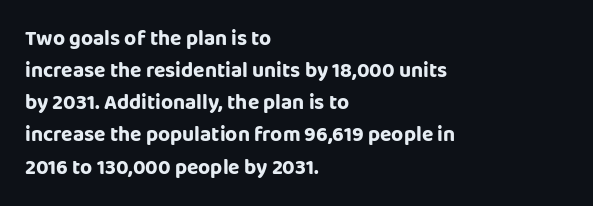
The image shows 21 px text type, upright; set left-aligned, normal line spacing (1.53x), normal letter spacing, not underlined.
